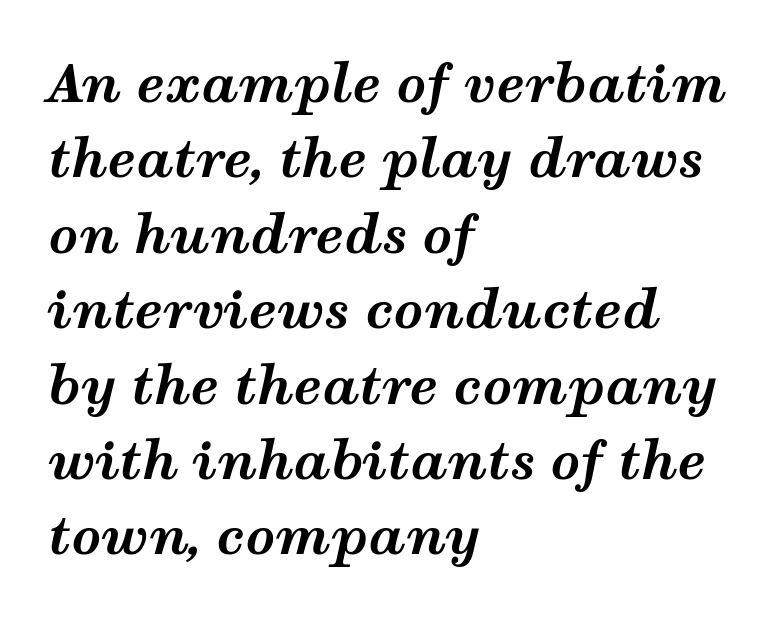
The image shows 52 px bold, wide type, italic (leaning right); set left-aligned, normal line spacing (1.45x), normal letter spacing, not underlined; medium stroke contrast and a medium x-height.
